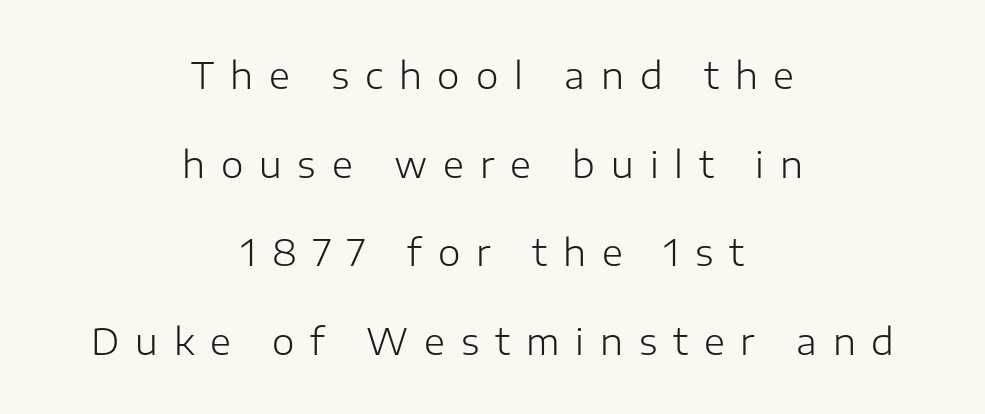
Q: Is the text bold? A: No.
Q: Is the text italic (slanted)? A: No, it is upright.
Q: Is the typeface a serif or a sans-serif typeface? A: Sans-serif.
Q: Is the text underlined? A: No.
Q: How is the paragraph aligned? A: Centered.
Q: Is the spacing between letters normal or unusually wide? A: Unusually wide.
Q: Is the spacing between lines tight, normal or loose? A: Loose.
Q: Width (condensed, normal, or wide)? A: Normal.
Q: Stroke contrast? A: Low.
Q: x-height? A: Medium.
Q: Monospaced? A: No.
